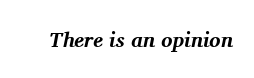
The image shows 21 px bold type, italic (leaning right); set normal letter spacing, not underlined.
